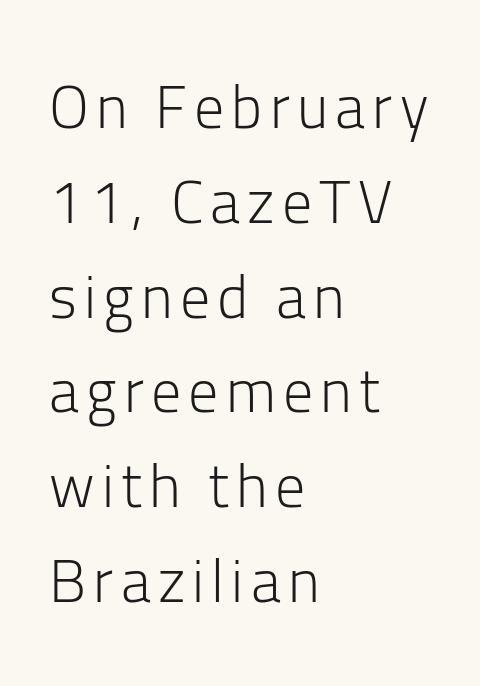
{"serif": "no", "italic": "no", "bold": "no", "weight": "light", "width": "normal", "stroke_contrast": "low", "x_height": "medium", "monospaced": "no", "underline": "no", "align": "left", "line_spacing": "normal", "line_spacing_ratio": 1.58, "glyph_px": 60}
